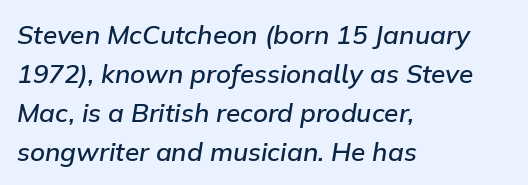
The gap between lines stays unmarked. Summary of vertical rhythm: regular, with standard interline spacing. Notice the strokes are somewhat thickened but not fully heavy: this is a semibold. Looking at the ascenders, they clearly lean. Honestly, the letter spacing is just normal — you wouldn't notice it.
